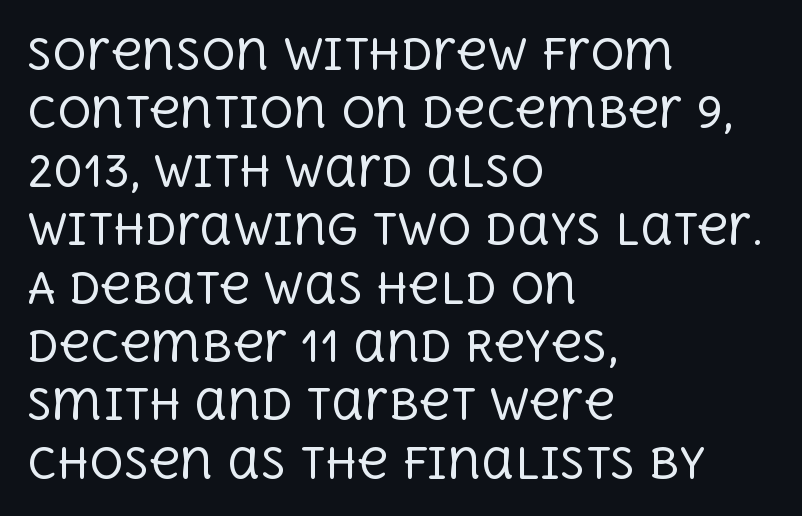
Q: Is the text bold? A: No.
Q: Is the text italic (slanted)? A: No, it is upright.
Q: Is the typeface a serif or a sans-serif typeface? A: Serif.
Q: Is the text underlined? A: No.
Q: How is the paragraph aligned? A: Left-aligned.
Q: Is the spacing between letters normal or unusually wide? A: Normal.
Q: Is the spacing between lines tight, normal or loose? A: Normal.
Q: Width (condensed, normal, or wide)? A: Normal.
Q: x-height? A: Large.
Q: Monospaced? A: No.
